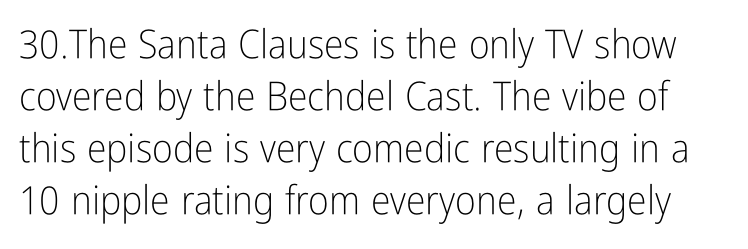
This rendering employs a face without finishing strokes, i.e., a sans-serif. Posture: upright roman. Quick note: interline space is typical. Unmarked baselines from the first word to the last.
